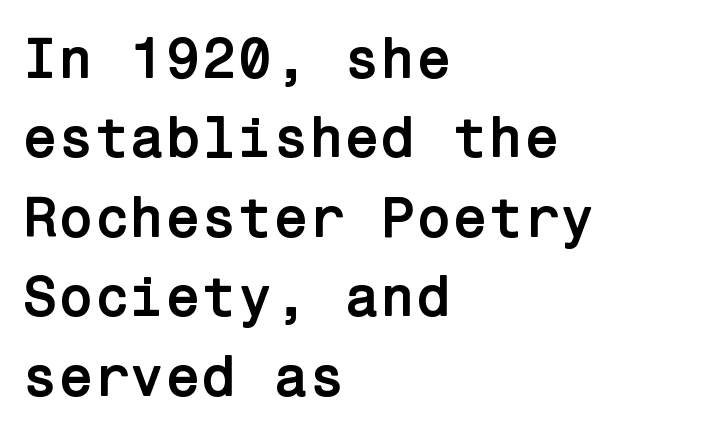
Q: Is the text bold? A: Yes.
Q: Is the text italic (slanted)? A: No, it is upright.
Q: Is the typeface a serif or a sans-serif typeface? A: Sans-serif.
Q: Is the text underlined? A: No.
Q: How is the paragraph aligned? A: Left-aligned.
Q: Is the spacing between letters normal or unusually wide? A: Normal.
Q: Is the spacing between lines tight, normal or loose? A: Normal.
Q: Width (condensed, normal, or wide)? A: Normal.
Q: Stroke contrast? A: Low.
Q: x-height? A: Medium.
